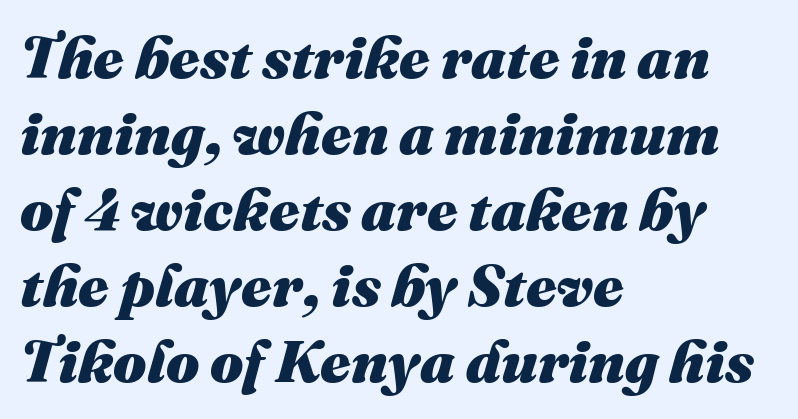
{"italic": "yes", "lean": "right", "slant_degrees": 16, "bold": "yes", "weight": "heavy", "width": "normal", "stroke_contrast": "medium", "x_height": "medium", "monospaced": "no", "underline": "no", "align": "left", "line_spacing": "normal", "line_spacing_ratio": 1.29, "letter_spacing": "normal", "letter_spacing_em": 0.0, "glyph_px": 59}
